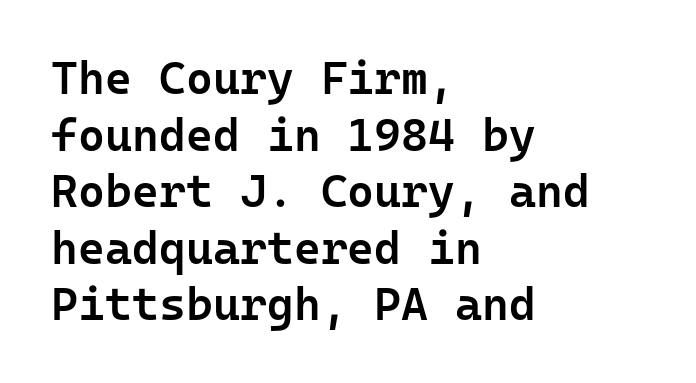
{"serif": "no", "italic": "no", "bold": "semi", "weight": "semibold", "width": "normal", "stroke_contrast": "low", "x_height": "medium", "monospaced": "yes", "underline": "no", "align": "left", "line_spacing_ratio": 1.23, "letter_spacing": "normal", "letter_spacing_em": 0.0, "glyph_px": 46}
